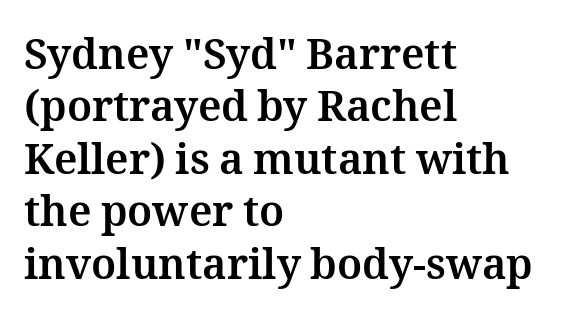
The rendering anchors every line to the left-hand side. You could not count columns in this text — the font is proportionally spaced. The designer left line spacing at the default. Posture: upright roman. Underline: absent.
